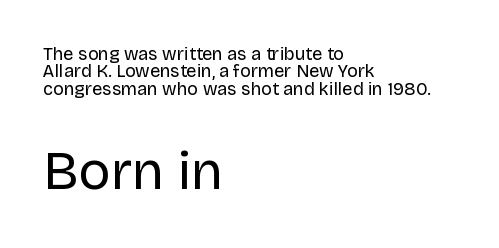
The image shows 54 px regular-weight sans-serif type, upright; set left-aligned, tight line spacing (0.96x), normal letter spacing, not underlined; the second (bottom) block is 3.0x larger; low stroke contrast and a large x-height.
